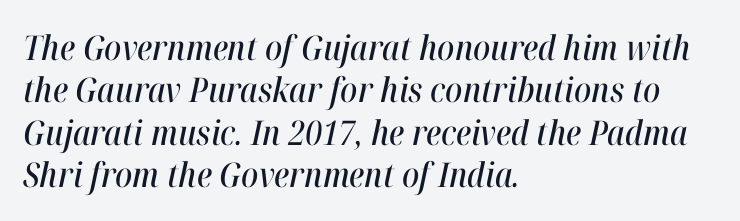
Q: Is the text italic (slanted)? A: Yes, it leans right by about 12 degrees.
Q: Is the text underlined? A: No.
Q: How is the paragraph aligned? A: Left-aligned.
Q: Is the spacing between letters normal or unusually wide? A: Normal.
Q: Is the spacing between lines tight, normal or loose? A: Normal.
Q: Width (condensed, normal, or wide)? A: Condensed.
Q: Stroke contrast? A: High.
Q: x-height? A: Medium.
Q: Monospaced? A: No.
